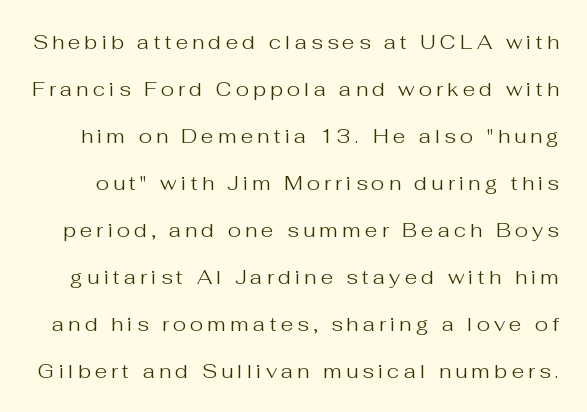
The image shows 20 px text type, upright; set loose line spacing (2.35x), unusually wide letter spacing (+0.21 em), not underlined.
